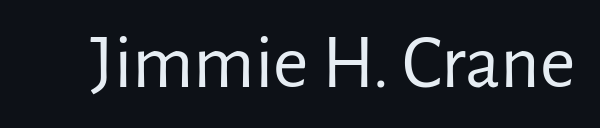
The typeface has the unassuming heft of standard copy or less. In terms of posture, this sample is upright. Students, note that the glyphs here touch the page at normal intervals. A clean baseline with only descenders dipping below it.
